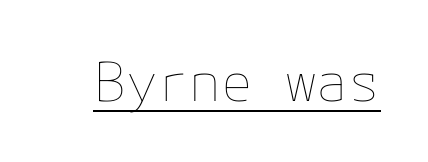
{"italic": "no", "bold": "no", "weight": "thin", "width": "normal", "stroke_contrast": "low", "x_height": "medium", "underline": "yes", "letter_spacing": "normal", "letter_spacing_em": 0.0, "glyph_px": 53}
